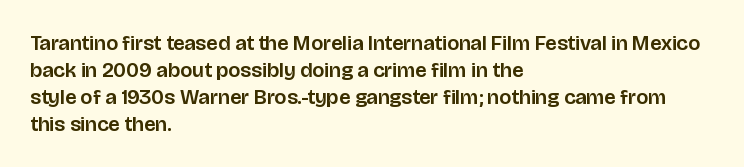
The image shows 21 px text type, upright; set left-aligned, normal line spacing (1.28x), normal letter spacing, not underlined.
